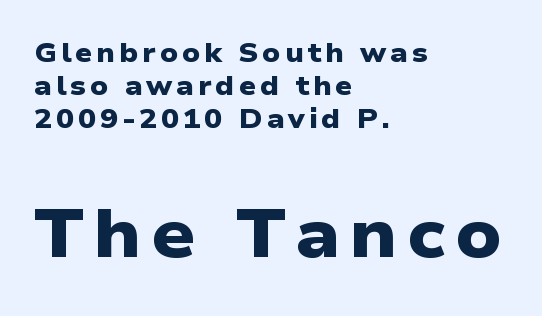
{"serif": "no", "bold": "yes", "weight": "heavy", "width": "wide", "stroke_contrast": "low", "x_height": "medium", "monospaced": "no", "underline": "no", "align": "left", "line_spacing_ratio": 1.23, "larger_block": "second", "size_ratio": 2.52, "glyph_px": 68}
